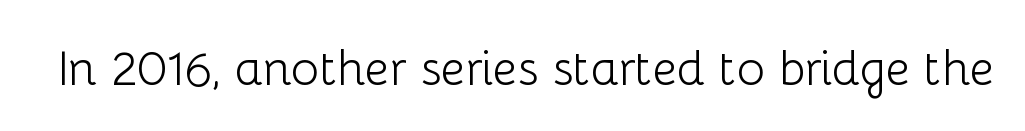
{"serif": "no", "italic": "no", "bold": "no", "weight": "light", "width": "normal", "stroke_contrast": "low", "x_height": "medium", "monospaced": "no", "underline": "no", "letter_spacing": "normal", "letter_spacing_em": 0.0, "glyph_px": 48}
